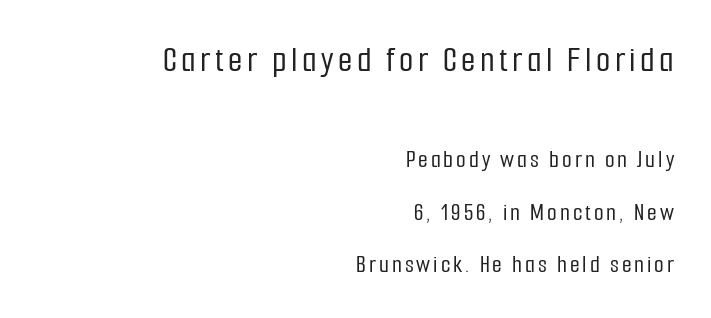
Q: Is the text italic (slanted)? A: No, it is upright.
Q: Is the typeface a serif or a sans-serif typeface? A: Sans-serif.
Q: Is the text underlined? A: No.
Q: How is the paragraph aligned? A: Right-aligned.
Q: Is the spacing between lines tight, normal or loose? A: Loose.
Q: Which block of text is set in a larger size, the first (top) or the second (bottom)? A: The first (top) one.
Q: Width (condensed, normal, or wide)? A: Condensed.
Q: Stroke contrast? A: Low.
Q: x-height? A: Medium.
Q: Monospaced? A: No.
